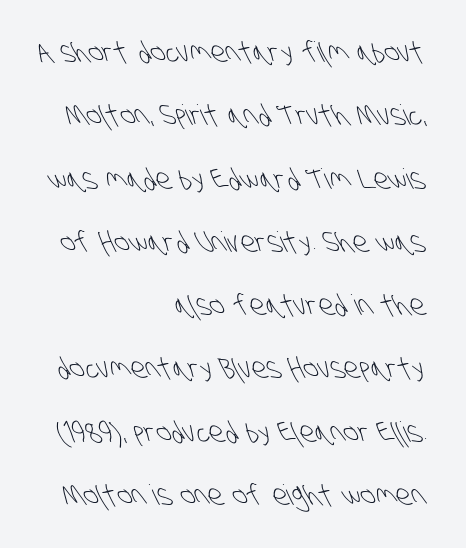
The image shows 28 px light, condensed sans-serif type; set right-aligned, loose line spacing (2.26x), normal letter spacing, not underlined; low stroke contrast and a large x-height.
